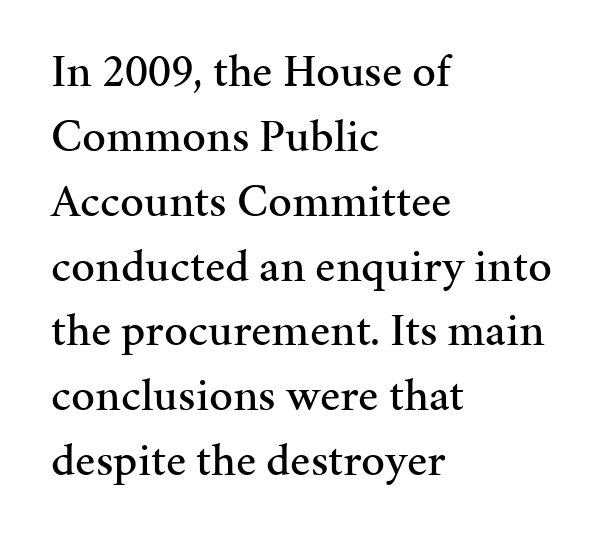
The image shows 47 px serif type, upright; set left-aligned, normal line spacing (1.38x), normal letter spacing, not underlined; medium stroke contrast and a medium x-height.
